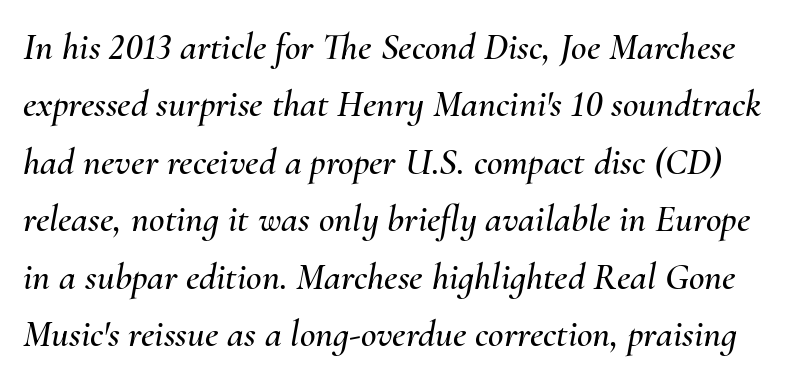
The image shows 38 px text type, italic (leaning right); set normal line spacing (1.51x), normal letter spacing, not underlined; medium stroke contrast and a small x-height.
